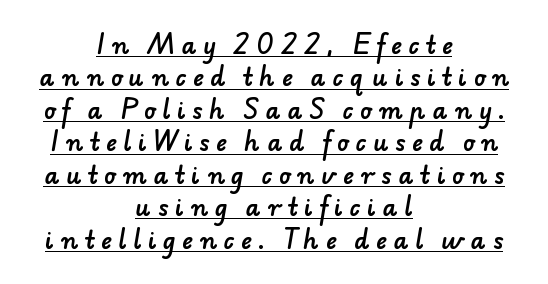
Q: Is the text underlined? A: Yes.
Q: How is the paragraph aligned? A: Centered.
Q: Is the spacing between letters normal or unusually wide? A: Unusually wide.
Q: Is the spacing between lines tight, normal or loose? A: Normal.
